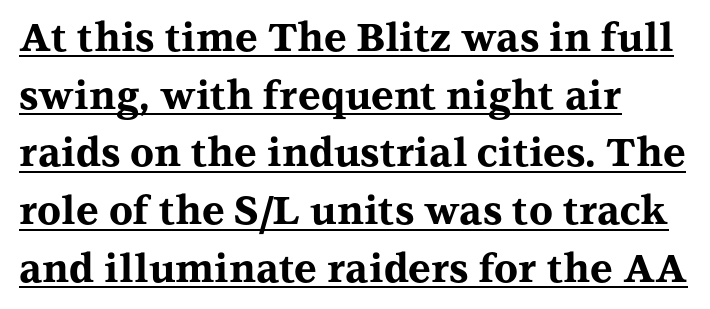
Q: Is the text bold? A: Yes.
Q: Is the text italic (slanted)? A: No, it is upright.
Q: Is the typeface a serif or a sans-serif typeface? A: Serif.
Q: Is the text underlined? A: Yes.
Q: How is the paragraph aligned? A: Left-aligned.
Q: Is the spacing between letters normal or unusually wide? A: Normal.
Q: Is the spacing between lines tight, normal or loose? A: Normal.
Q: Width (condensed, normal, or wide)? A: Wide.
Q: Stroke contrast? A: Medium.
Q: x-height? A: Medium.
Q: Monospaced? A: No.
